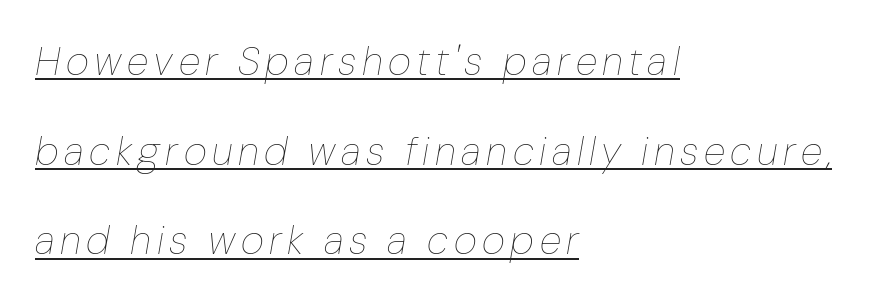
The image shows 40 px thin type, italic (leaning right); set left-aligned, loose line spacing (2.24x), underlined; low stroke contrast and a medium x-height.
